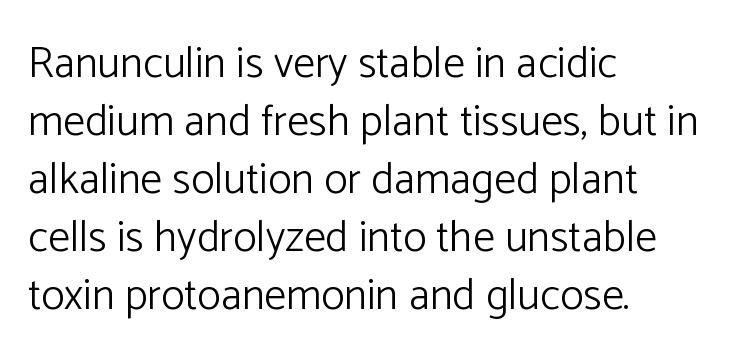
The image shows 44 px light sans-serif type, upright; set left-aligned, normal line spacing (1.32x), normal letter spacing, not underlined; low stroke contrast and a medium x-height.
